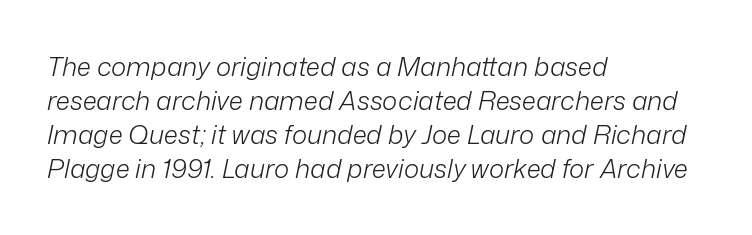
Summary of weight: not heavy and not bold. The gaps between neighbouring characters are ordinary and unremarkable. Lines of text with bare space underneath. The block of text has a typical density, with ordinary space between rows. Characters are canted at an angle relative to the baseline's perpendicular.
